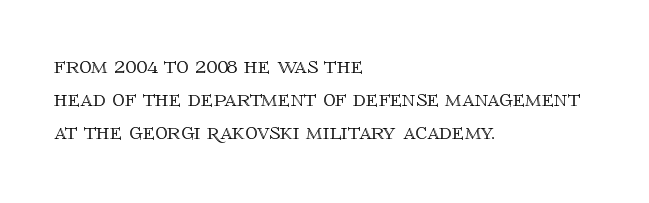
The image shows 25 px text type, upright; set left-aligned, normal line spacing (1.32x), normal letter spacing, not underlined.
